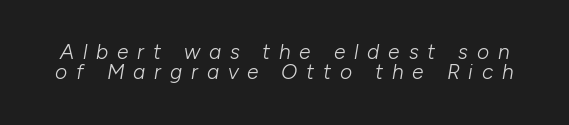
The image shows 21 px text type, italic (leaning right); set tight line spacing (0.96x), unusually wide letter spacing (+0.42 em), not underlined.
